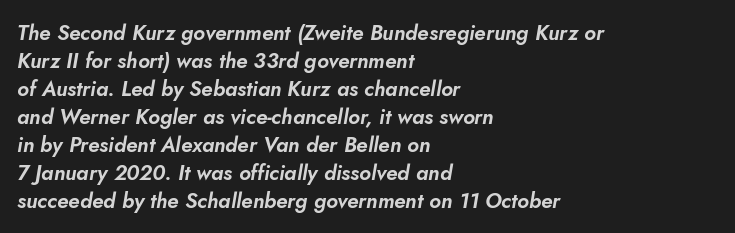
Q: Is the text italic (slanted)? A: Yes, it leans right by about 10 degrees.
Q: Is the text underlined? A: No.
Q: How is the paragraph aligned? A: Left-aligned.
Q: Is the spacing between letters normal or unusually wide? A: Normal.
Q: Is the spacing between lines tight, normal or loose? A: Normal.
